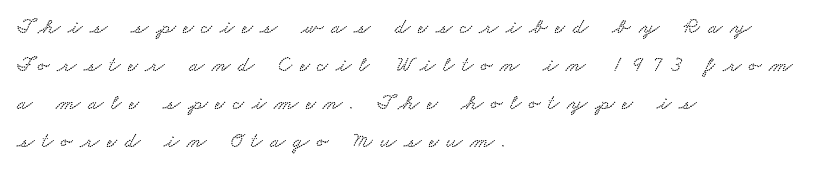
Q: Is the text underlined? A: No.
Q: How is the paragraph aligned? A: Left-aligned.
Q: Is the spacing between letters normal or unusually wide? A: Unusually wide.
